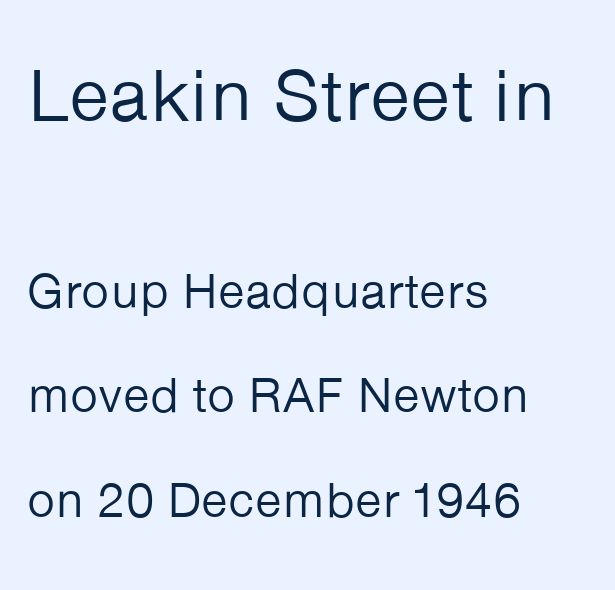
The passage is arranged the way most books set body copy — flush left. Vertical stems look standard width or narrower in stroke. Beneath every word, the page is bare. Typesetter's note — upper block bumped up in size, lower block left smaller.
